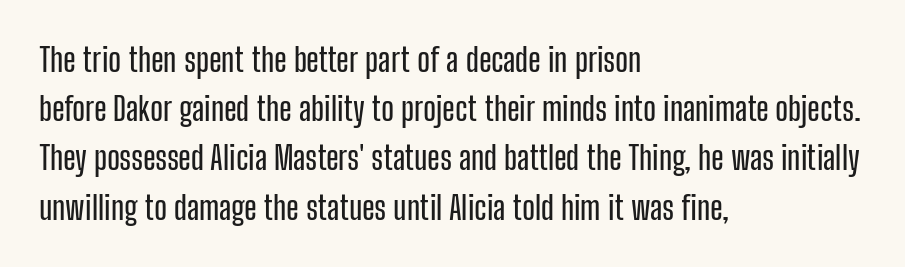
Q: Is the text italic (slanted)? A: No, it is upright.
Q: Is the typeface a serif or a sans-serif typeface? A: Sans-serif.
Q: Is the text underlined? A: No.
Q: How is the paragraph aligned? A: Left-aligned.
Q: Is the spacing between letters normal or unusually wide? A: Normal.
Q: Is the spacing between lines tight, normal or loose? A: Normal.
Q: Width (condensed, normal, or wide)? A: Condensed.
Q: Stroke contrast? A: Low.
Q: x-height? A: Medium.
Q: Monospaced? A: No.
